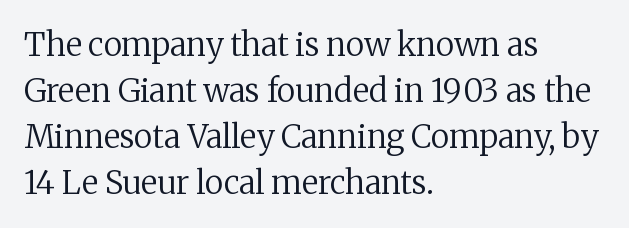
{"serif": "yes", "italic": "no", "bold": "no", "weight": "regular", "width": "normal", "stroke_contrast": "medium", "x_height": "medium", "monospaced": "no", "underline": "no", "align": "left", "line_spacing": "normal", "line_spacing_ratio": 1.44, "letter_spacing": "normal", "letter_spacing_em": 0.0, "glyph_px": 32}
